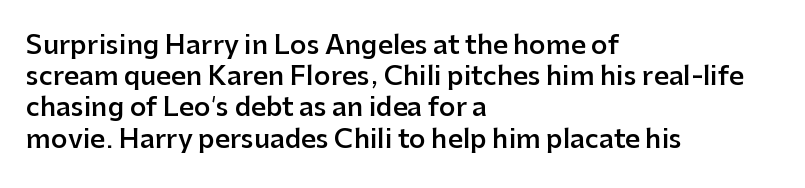
Q: Is the text bold? A: Semi-bold.
Q: Is the text italic (slanted)? A: No, it is upright.
Q: Is the text underlined? A: No.
Q: How is the paragraph aligned? A: Left-aligned.
Q: Is the spacing between letters normal or unusually wide? A: Normal.
